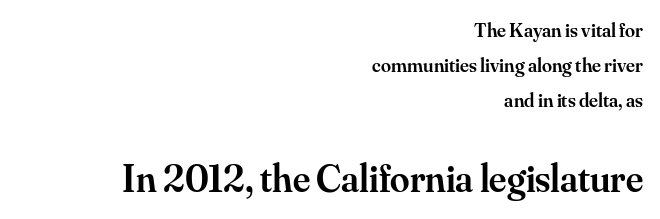
Proportional: the letters do not fall into vertical columns. If you drew a line through each stem, it would be perfectly vertical. The space beneath each line is pristine and unruled. A fair bit of extra ink — the face is semibold, not bold. Look at the bottom of the vertical strokes: they flare into serifs here. Reading down the block, your eye finds every line finishing at a fixed right position.
